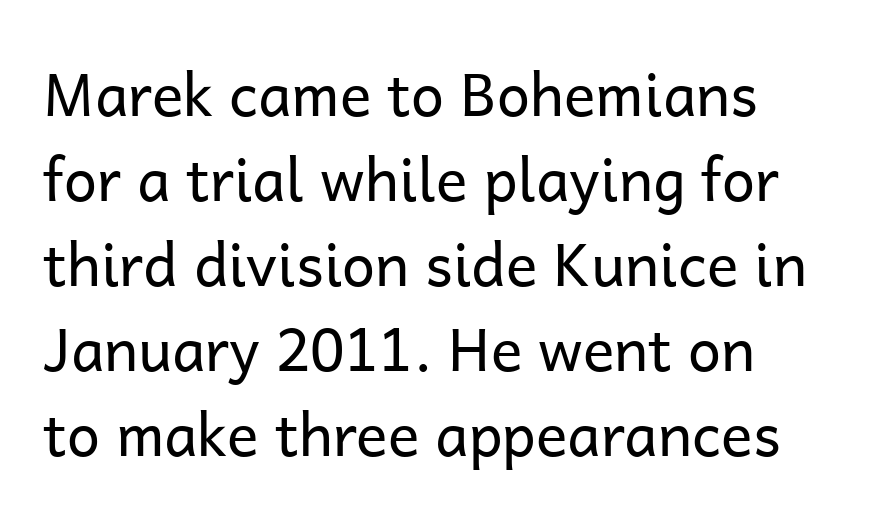
{"serif": "no", "italic": "no", "bold": "no", "weight": "regular", "width": "normal", "stroke_contrast": "low", "x_height": "medium", "monospaced": "no", "underline": "no", "line_spacing": "normal", "line_spacing_ratio": 1.44, "letter_spacing": "normal", "letter_spacing_em": 0.0, "glyph_px": 59}
